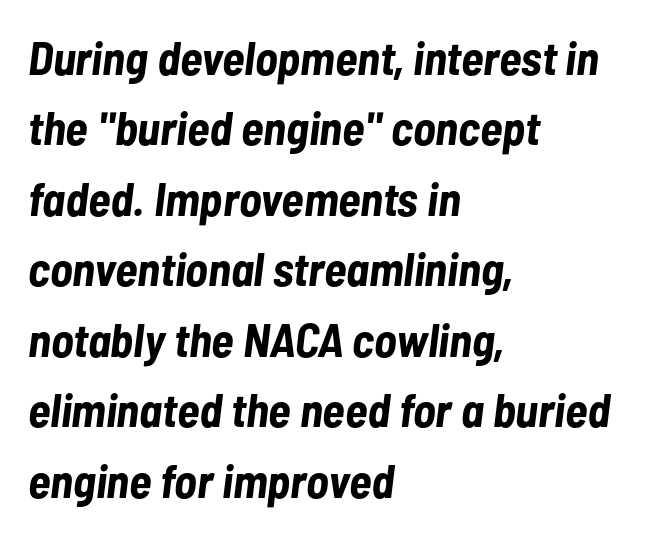
Q: Is the text bold? A: Yes.
Q: Is the text italic (slanted)? A: Yes, it leans right by about 7 degrees.
Q: Is the text underlined? A: No.
Q: How is the paragraph aligned? A: Left-aligned.
Q: Is the spacing between letters normal or unusually wide? A: Normal.
Q: Is the spacing between lines tight, normal or loose? A: Normal.
Q: Width (condensed, normal, or wide)? A: Condensed.
Q: Stroke contrast? A: Low.
Q: x-height? A: Medium.
Q: Monospaced? A: No.
